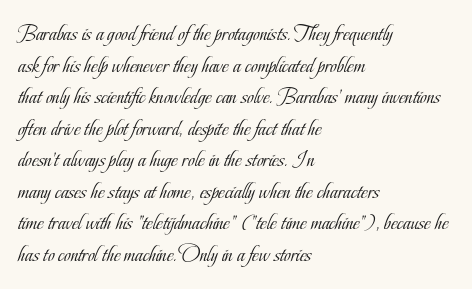
The strokes are not fattened; the text isn't bold. Beneath every word, the page is bare. Every row of glyphs begins at an identical x-position on the left.
